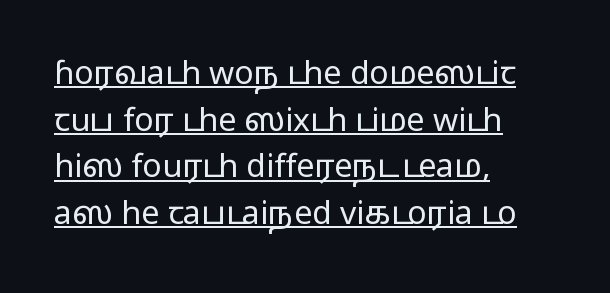
Q: Is the text bold? A: No.
Q: Is the text italic (slanted)? A: No, it is upright.
Q: Is the typeface a serif or a sans-serif typeface? A: Sans-serif.
Q: Is the text underlined? A: Yes.
Q: How is the paragraph aligned? A: Left-aligned.
Q: Is the spacing between letters normal or unusually wide? A: Normal.
Q: Is the spacing between lines tight, normal or loose? A: Normal.
Q: Width (condensed, normal, or wide)? A: Wide.
Q: Stroke contrast? A: Low.
Q: x-height? A: Medium.
Q: Monospaced? A: No.
